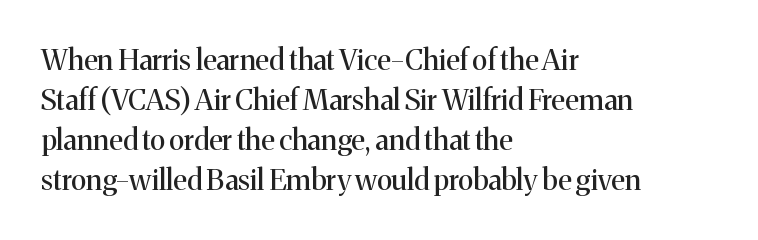
Yep, those are serifs on the letters. Vertical stems look standard width or narrower in stroke. The paragraph shown leans on its left margin. A typesetter would call this proportional, since set widths differ per character. The area under the type is left untouched. Upright lettering throughout.
